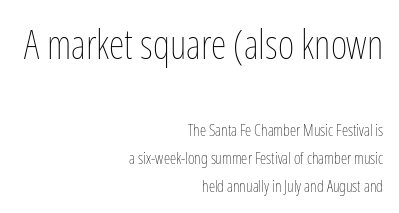
Q: Is the text bold? A: No.
Q: Is the text italic (slanted)? A: No, it is upright.
Q: Is the text underlined? A: No.
Q: How is the paragraph aligned? A: Right-aligned.
Q: Is the spacing between letters normal or unusually wide? A: Normal.
Q: Which block of text is set in a larger size, the first (top) or the second (bottom)? A: The first (top) one.
Q: Width (condensed, normal, or wide)? A: Condensed.
Q: Stroke contrast? A: Low.
Q: x-height? A: Medium.
Q: Monospaced? A: No.
